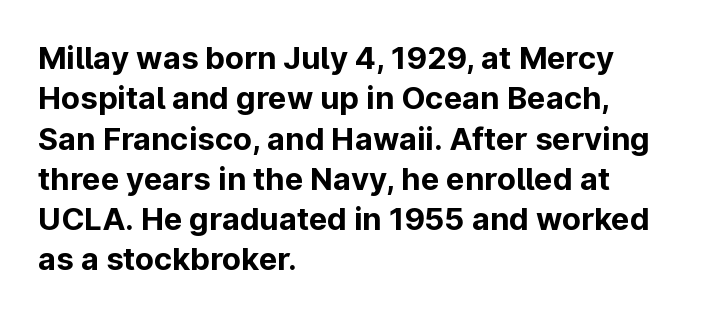
{"serif": "no", "italic": "no", "bold": "yes", "weight": "bold", "width": "normal", "stroke_contrast": "low", "x_height": "medium", "monospaced": "no", "underline": "no", "align": "left", "line_spacing": "normal", "line_spacing_ratio": 1.3, "letter_spacing": "normal", "letter_spacing_em": 0.0, "glyph_px": 31}
